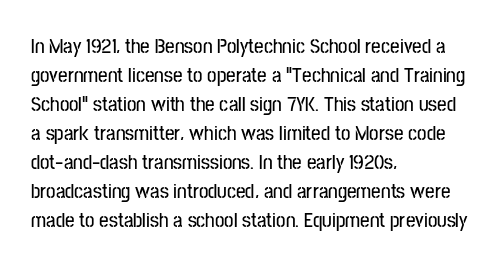
Q: Is the text italic (slanted)? A: No, it is upright.
Q: Is the text underlined? A: No.
Q: How is the paragraph aligned? A: Left-aligned.
Q: Is the spacing between letters normal or unusually wide? A: Normal.
Q: Is the spacing between lines tight, normal or loose? A: Normal.
